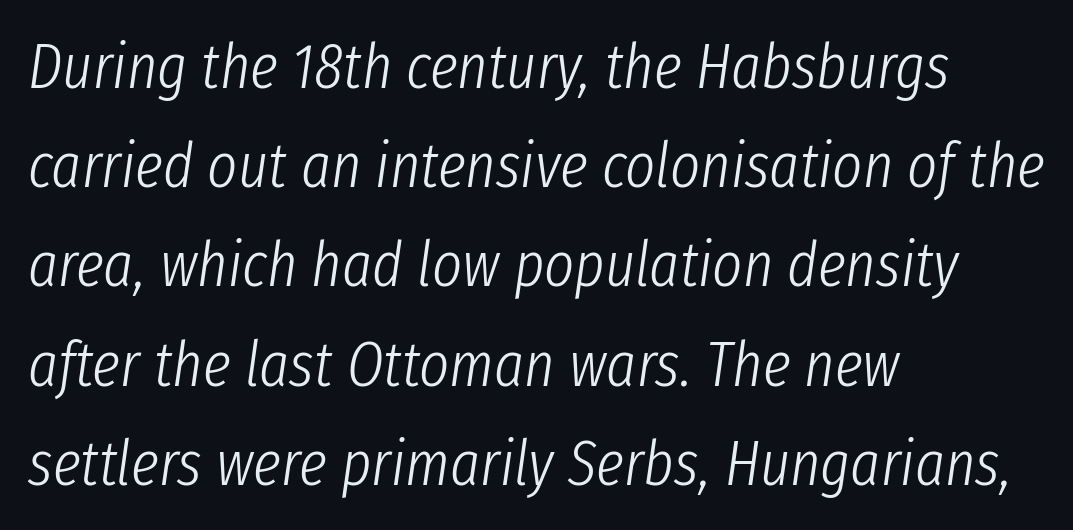
The image shows 64 px light, condensed type, italic (leaning right); set left-aligned, normal line spacing (1.55x), normal letter spacing, not underlined; low stroke contrast and a medium x-height.
